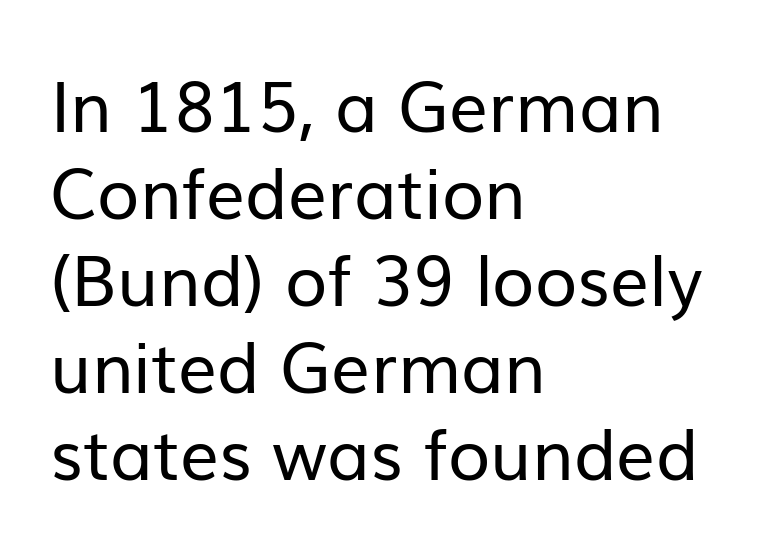
The image shows 69 px regular-weight sans-serif type, upright; set left-aligned, normal line spacing (1.26x), normal letter spacing, not underlined; low stroke contrast and a medium x-height.
